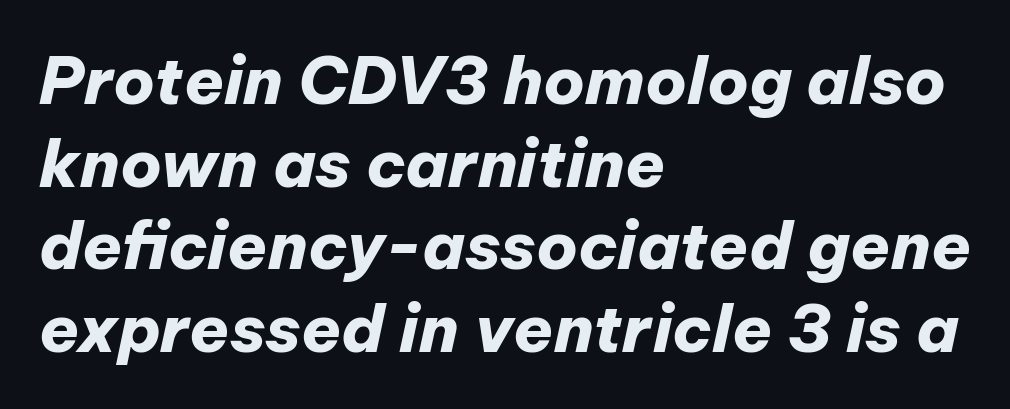
{"italic": "yes", "lean": "right", "slant_degrees": 12, "bold": "yes", "weight": "heavy", "width": "normal", "stroke_contrast": "low", "x_height": "medium", "monospaced": "no", "underline": "no", "align": "left", "line_spacing": "normal", "line_spacing_ratio": 1.27, "letter_spacing": "normal", "letter_spacing_em": 0.0, "glyph_px": 65}
